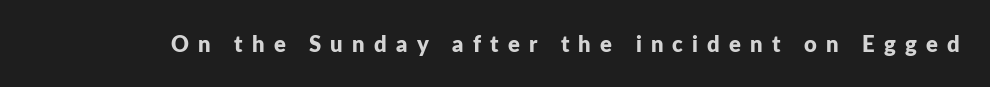
{"italic": "no", "bold": "yes", "underline": "no", "letter_spacing": "wide", "letter_spacing_em": 0.42, "glyph_px": 22}
